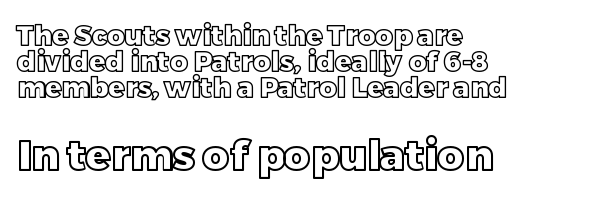
Q: Is the text italic (slanted)? A: No, it is upright.
Q: Is the text underlined? A: No.
Q: How is the paragraph aligned? A: Left-aligned.
Q: Is the spacing between letters normal or unusually wide? A: Normal.
Q: Is the spacing between lines tight, normal or loose? A: Tight.
Q: Which block of text is set in a larger size, the first (top) or the second (bottom)? A: The second (bottom) one.
Q: Width (condensed, normal, or wide)? A: Normal.
Q: x-height? A: Large.
Q: Monospaced? A: No.
